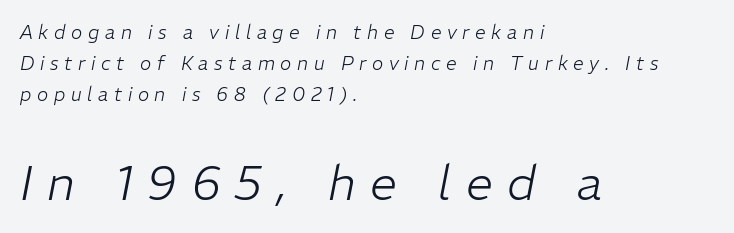
The image shows 48 px light type, italic (leaning right); set left-aligned, normal line spacing (1.64x), unusually wide letter spacing (+0.3 em), not underlined; the second (bottom) block is 2.53x larger; low stroke contrast and a medium x-height.
